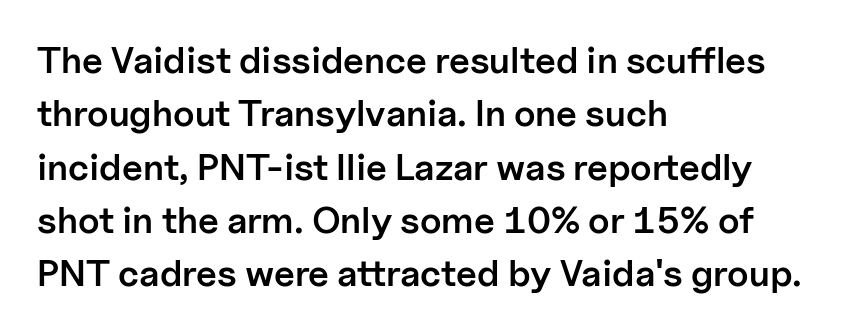
Each letter keeps its own natural width here, so spacing adapts to shape. Characters remain perfectly vertical along every line. The characters look somewhat weighty, a semibold short of true bold. Type style note: lacks serifs. No word sits above an underline.
